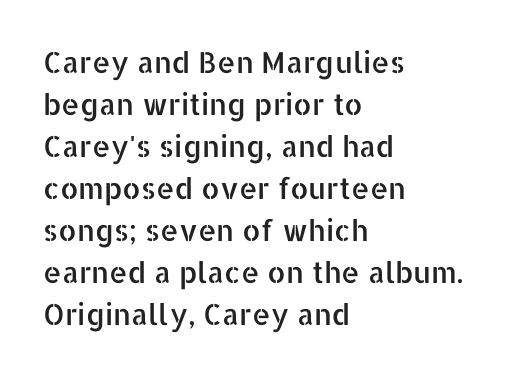
{"serif": "no", "italic": "no", "width": "normal", "stroke_contrast": "low", "x_height": "medium", "monospaced": "no", "underline": "no", "align": "left", "line_spacing": "normal", "line_spacing_ratio": 1.45, "letter_spacing": "normal", "letter_spacing_em": 0.0, "glyph_px": 29}
